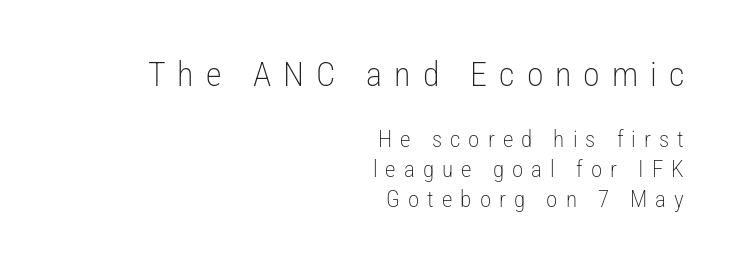
The image shows 34 px light, condensed sans-serif type, upright; set right-aligned, normal line spacing (1.3x), unusually wide letter spacing (+0.35 em), not underlined; the first (top) block is 1.48x larger; low stroke contrast and a medium x-height.
